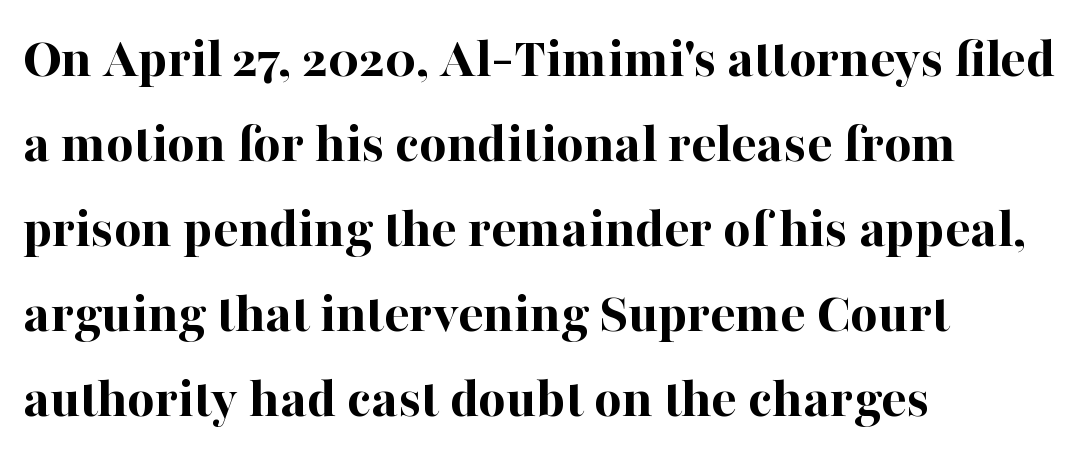
The image shows 59 px bold serif type, upright; set left-aligned, normal line spacing (1.44x), normal letter spacing, not underlined; high stroke contrast and a medium x-height.
